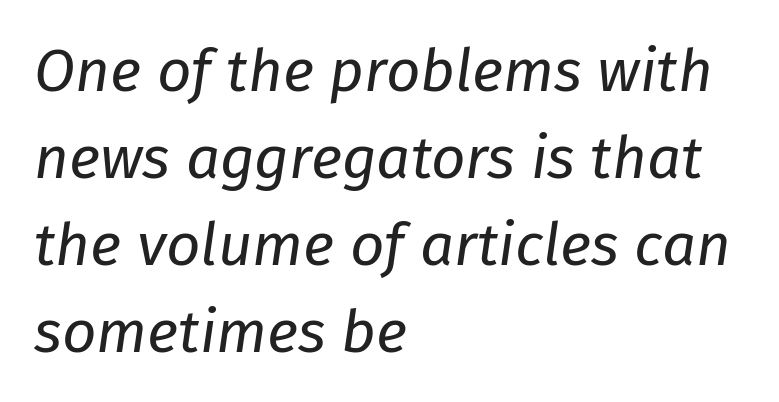
This sample has the flowing, uneven cadence of proportional lettering. Is the letter spacing exaggerated? No — it looks like the ordinary default. Casual observation: everything's shoved over to the left. When letters slant like this, we call the style italic. The passage shown is not underscored anywhere. The rendering uses a moderate line-height, typical for paragraphs.
